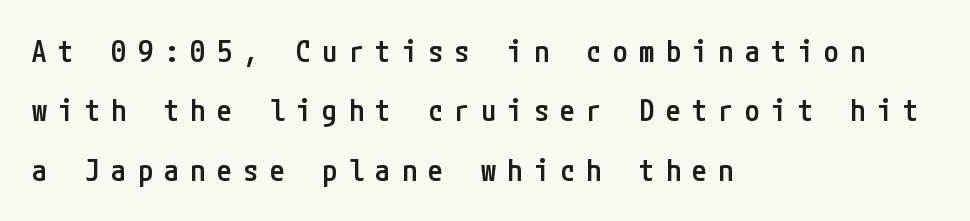
The image shows 30 px semibold, condensed sans-serif type, upright; set left-aligned, loose line spacing (1.98x), unusually wide letter spacing (+0.38 em), not underlined; low stroke contrast and a medium x-height.
